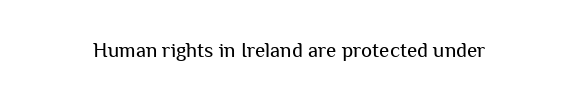
{"italic": "no", "bold": "no", "underline": "no", "letter_spacing": "normal", "letter_spacing_em": 0.0, "glyph_px": 21}
